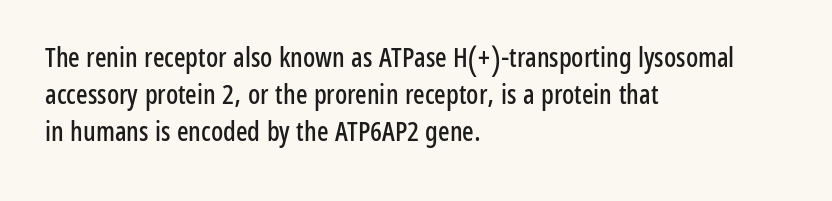
A typesetter would call this zero additional tracking. Notice how descenders clear the ascenders below comfortably — that's standard leading. Ordinary non-slanted type is in use. Letters rest on an invisible, unmarked baseline.
